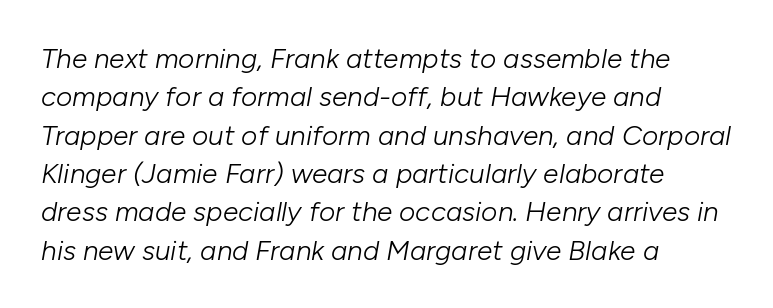
An italicized treatment has been applied to the whole sample. Spacing between characters is what you'd get straight out of the box. A student would call this left alignment; a typographer would say flush left, rag right. Vertical stems look standard width or narrower in stroke. Here the designer chose a conventional face with non-uniform glyph widths.
